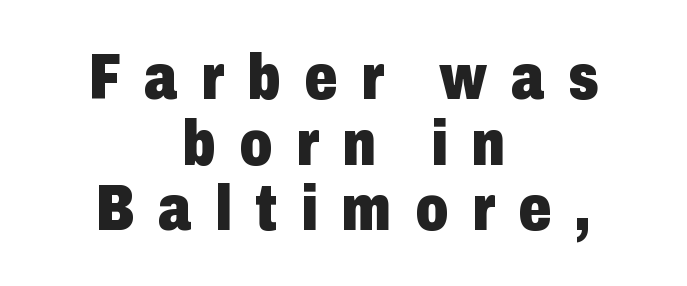
{"serif": "no", "italic": "no", "bold": "yes", "weight": "heavy", "width": "condensed", "stroke_contrast": "low", "x_height": "medium", "monospaced": "no", "underline": "no", "align": "center", "line_spacing": "tight", "line_spacing_ratio": 1.01, "letter_spacing": "wide", "letter_spacing_em": 0.36, "glyph_px": 65}
